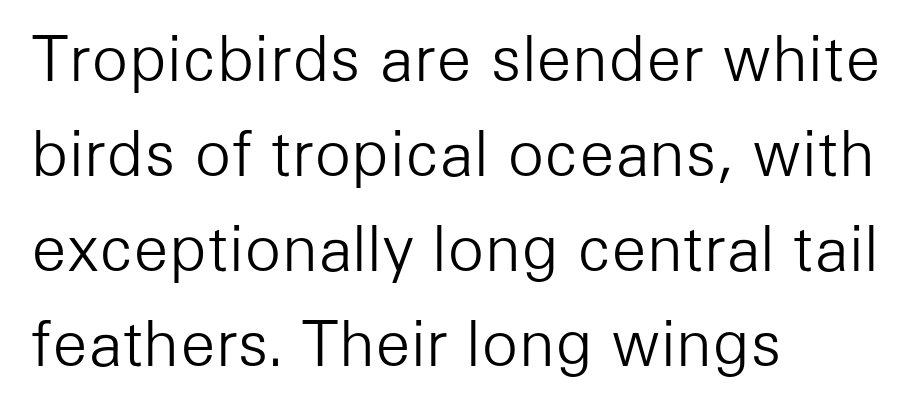
Observe the absence of serifs on each vertical stroke in this sample. A typesetter would call this leading conventional body-copy spacing. Each letter keeps its own natural width here, so spacing adapts to shape. The area under the type is left untouched. Posture: vertical. This rendering uses left alignment, leaving the right contour irregular.
